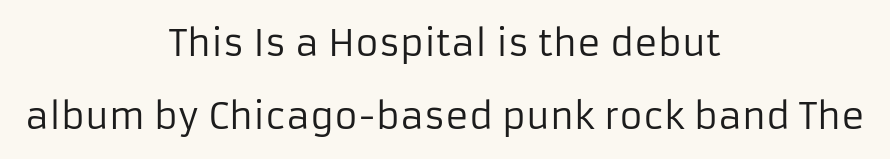
The image shows 36 px regular-weight sans-serif type, upright; set centered, loose line spacing (2.02x), normal letter spacing, not underlined; low stroke contrast and a medium x-height.
